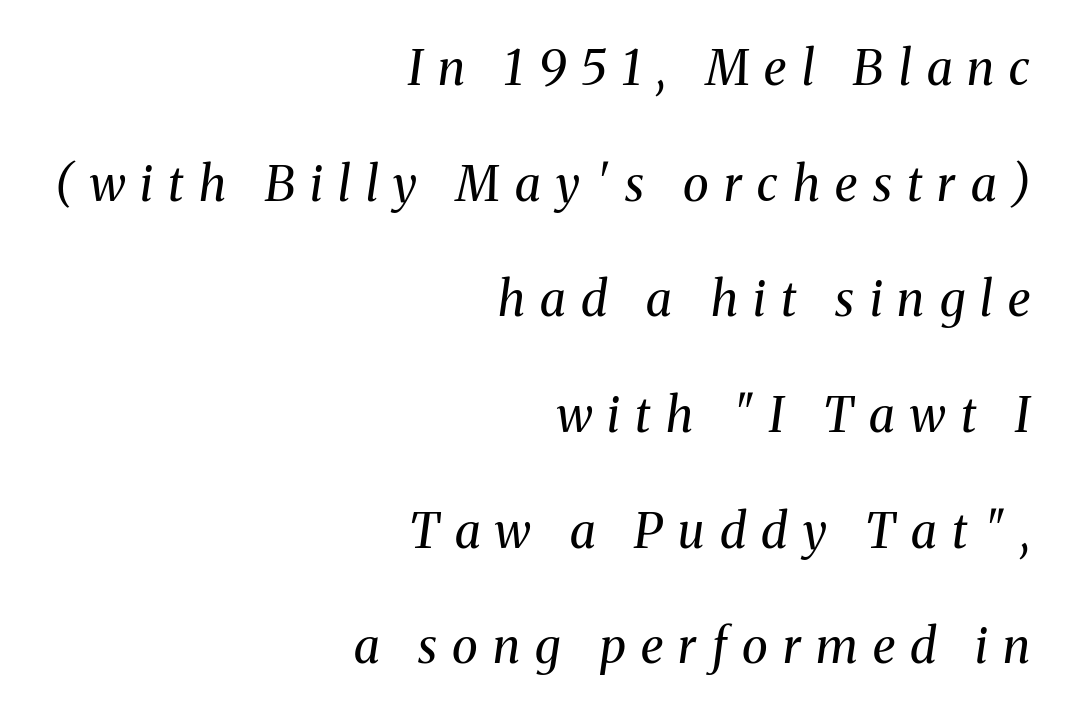
Q: Is the text bold? A: No.
Q: Is the text italic (slanted)? A: Yes, it leans right by about 8 degrees.
Q: Is the typeface a serif or a sans-serif typeface? A: Serif.
Q: Is the text underlined? A: No.
Q: How is the paragraph aligned? A: Right-aligned.
Q: Is the spacing between letters normal or unusually wide? A: Unusually wide.
Q: Is the spacing between lines tight, normal or loose? A: Loose.
Q: Width (condensed, normal, or wide)? A: Normal.
Q: Stroke contrast? A: Medium.
Q: x-height? A: Medium.
Q: Monospaced? A: No.
